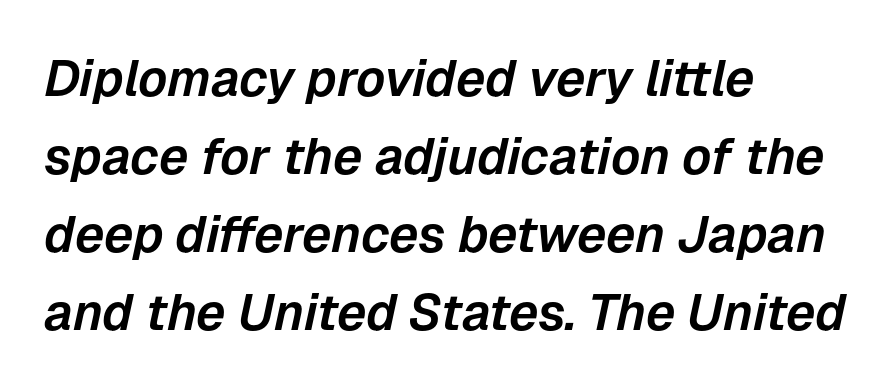
{"italic": "yes", "lean": "right", "slant_degrees": 12, "width": "normal", "stroke_contrast": "low", "x_height": "medium", "monospaced": "no", "underline": "no", "align": "left", "line_spacing": "normal", "line_spacing_ratio": 1.53, "letter_spacing": "normal", "letter_spacing_em": 0.0, "glyph_px": 51}
